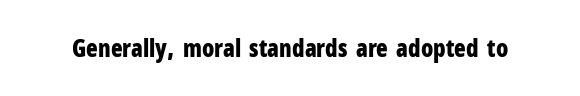
Q: Is the text bold? A: Yes.
Q: Is the text italic (slanted)? A: No, it is upright.
Q: Is the text underlined? A: No.
Q: Is the spacing between letters normal or unusually wide? A: Normal.
